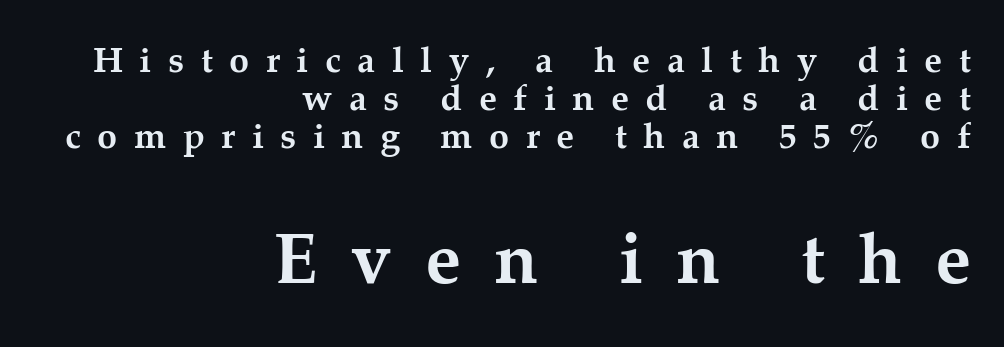
Q: Is the text bold? A: Yes.
Q: Is the text italic (slanted)? A: No, it is upright.
Q: Is the typeface a serif or a sans-serif typeface? A: Serif.
Q: Is the text underlined? A: No.
Q: How is the paragraph aligned? A: Right-aligned.
Q: Is the spacing between letters normal or unusually wide? A: Unusually wide.
Q: Is the spacing between lines tight, normal or loose? A: Tight.
Q: Which block of text is set in a larger size, the first (top) or the second (bottom)? A: The second (bottom) one.
Q: Width (condensed, normal, or wide)? A: Normal.
Q: Stroke contrast? A: Medium.
Q: x-height? A: Medium.
Q: Monospaced? A: No.
